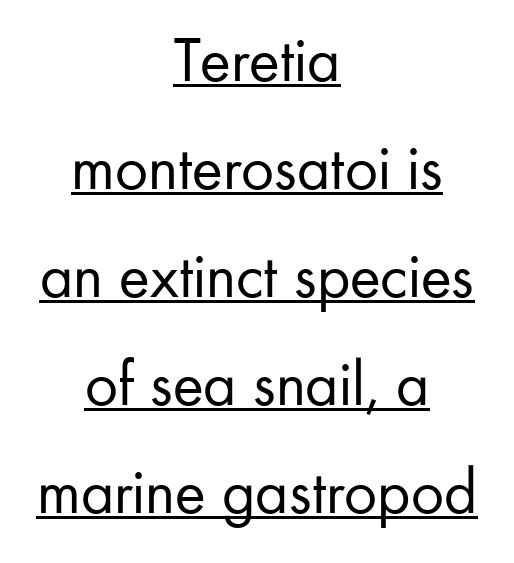
{"serif": "no", "italic": "no", "bold": "no", "weight": "regular", "width": "normal", "stroke_contrast": "low", "x_height": "small", "monospaced": "no", "underline": "yes", "align": "center", "line_spacing": "normal", "line_spacing_ratio": 1.66, "letter_spacing": "normal", "letter_spacing_em": 0.0, "glyph_px": 65}
